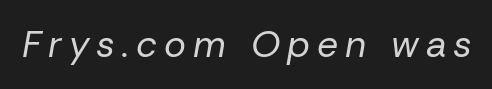
The gap between lines stays unmarked. These lines are rendered in a variable-pitch font. The whole block is typeset with a tilt. The passage shown is not bold in any degree.
